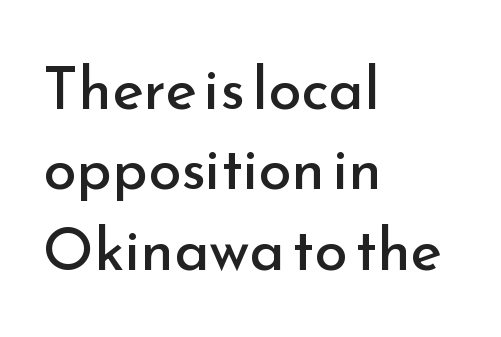
Q: Is the text bold? A: No.
Q: Is the text italic (slanted)? A: No, it is upright.
Q: Is the typeface a serif or a sans-serif typeface? A: Sans-serif.
Q: Is the text underlined? A: No.
Q: How is the paragraph aligned? A: Left-aligned.
Q: Is the spacing between letters normal or unusually wide? A: Normal.
Q: Is the spacing between lines tight, normal or loose? A: Normal.
Q: Width (condensed, normal, or wide)? A: Normal.
Q: Stroke contrast? A: Low.
Q: x-height? A: Small.
Q: Monospaced? A: No.
